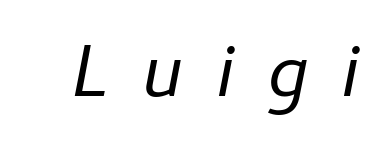
You could not count columns in this text — the font is proportionally spaced. There is plenty of visible air inserted between adjacent glyphs. Descender tails drop into unmarked territory. The strokes carry an ordinary text weight at most.
